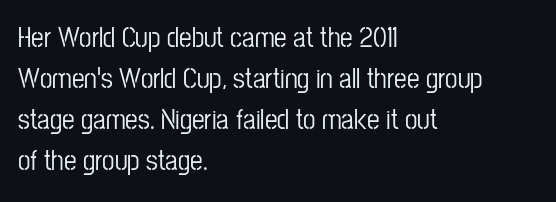
Short note: letters normally spaced. Notice how the stems are strictly vertical — no italics here. Alignment: flush left. Quick note: underline off. A typesetter would call this proportional, since set widths differ per character. A sans-serif font was chosen for this passage.
